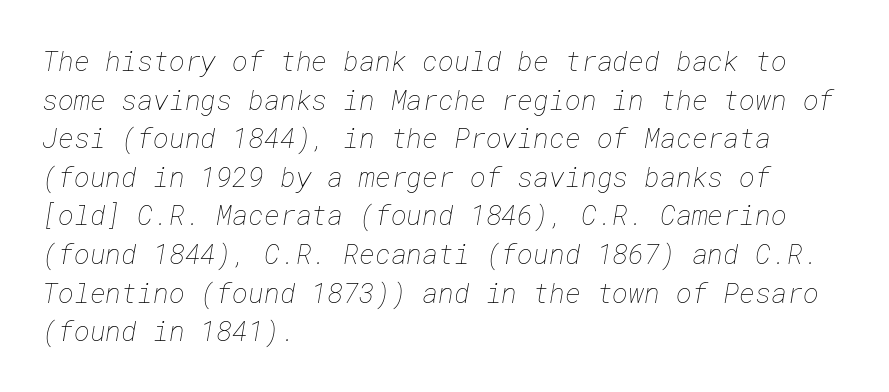
The image shows 27 px text type; set left-aligned, normal line spacing (1.43x), normal letter spacing, not underlined.
